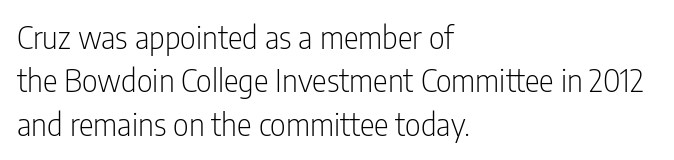
{"serif": "no", "italic": "no", "bold": "no", "weight": "light", "width": "condensed", "stroke_contrast": "low", "x_height": "medium", "monospaced": "no", "underline": "no", "align": "left", "line_spacing": "normal", "line_spacing_ratio": 1.4, "letter_spacing": "normal", "letter_spacing_em": 0.0, "glyph_px": 31}
